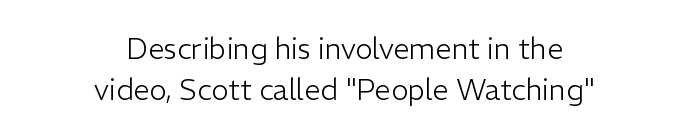
Q: Is the text bold? A: No.
Q: Is the text italic (slanted)? A: No, it is upright.
Q: Is the typeface a serif or a sans-serif typeface? A: Sans-serif.
Q: Is the text underlined? A: No.
Q: How is the paragraph aligned? A: Centered.
Q: Is the spacing between letters normal or unusually wide? A: Normal.
Q: Is the spacing between lines tight, normal or loose? A: Normal.
Q: Width (condensed, normal, or wide)? A: Normal.
Q: Stroke contrast? A: Low.
Q: x-height? A: Medium.
Q: Monospaced? A: No.
